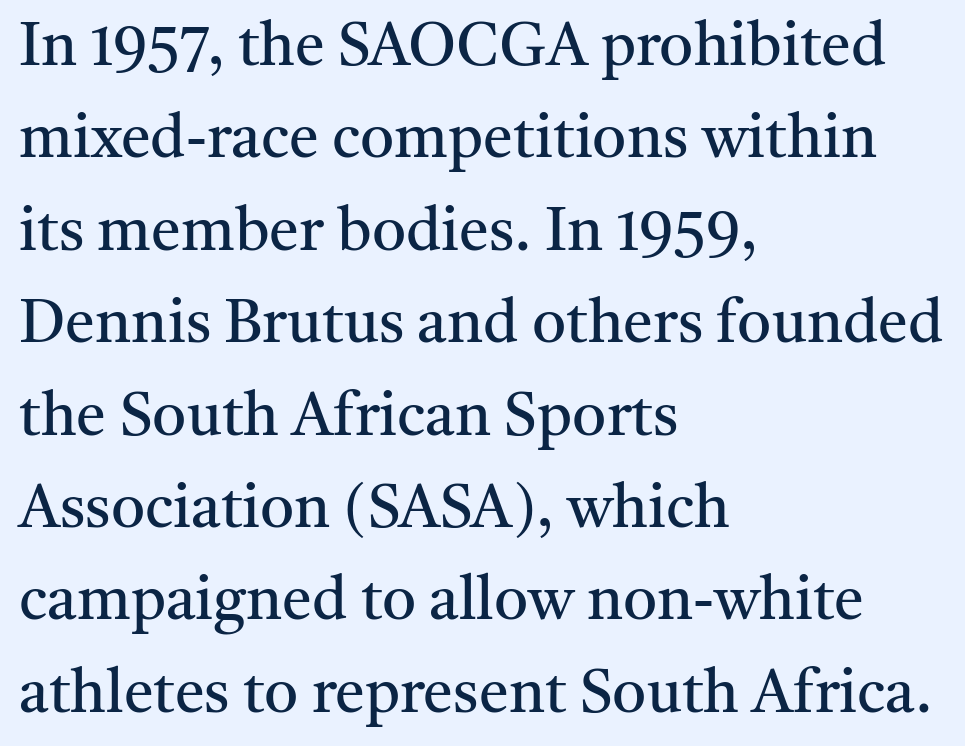
Q: Is the text bold? A: No.
Q: Is the text italic (slanted)? A: No, it is upright.
Q: Is the typeface a serif or a sans-serif typeface? A: Serif.
Q: Is the text underlined? A: No.
Q: How is the paragraph aligned? A: Left-aligned.
Q: Is the spacing between letters normal or unusually wide? A: Normal.
Q: Is the spacing between lines tight, normal or loose? A: Normal.
Q: Width (condensed, normal, or wide)? A: Normal.
Q: Stroke contrast? A: Medium.
Q: x-height? A: Medium.
Q: Monospaced? A: No.
